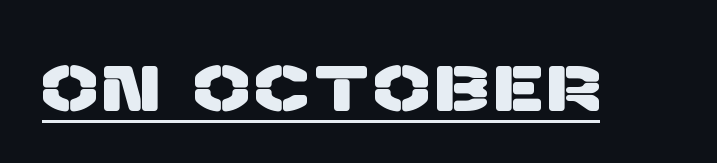
Q: Is the typeface a serif or a sans-serif typeface? A: Sans-serif.
Q: Is the text underlined? A: Yes.
Q: Width (condensed, normal, or wide)? A: Normal.
Q: Stroke contrast? A: Low.
Q: x-height? A: Large.
Q: Monospaced? A: No.
